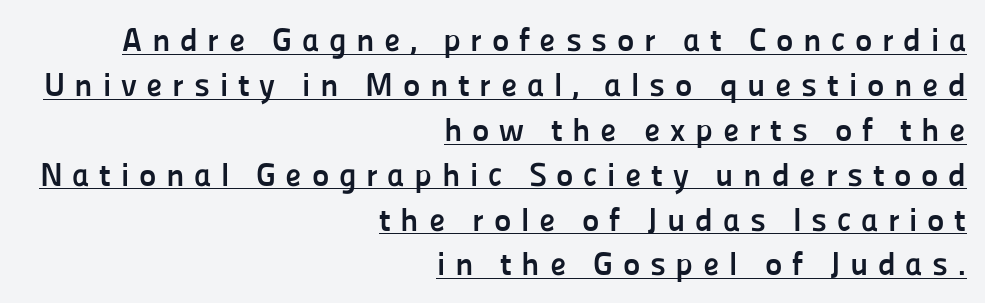
The image shows 33 px semibold sans-serif type, upright; set right-aligned, normal line spacing (1.36x), unusually wide letter spacing (+0.29 em), underlined; low stroke contrast and a medium x-height.
